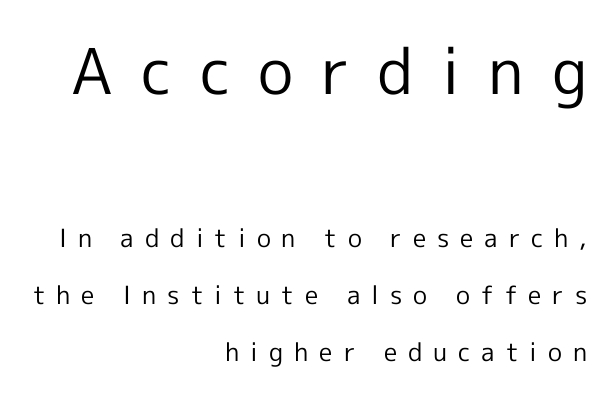
Q: Is the text bold? A: No.
Q: Is the text italic (slanted)? A: No, it is upright.
Q: Is the typeface a serif or a sans-serif typeface? A: Sans-serif.
Q: Is the text underlined? A: No.
Q: How is the paragraph aligned? A: Right-aligned.
Q: Is the spacing between letters normal or unusually wide? A: Unusually wide.
Q: Is the spacing between lines tight, normal or loose? A: Loose.
Q: Which block of text is set in a larger size, the first (top) or the second (bottom)? A: The first (top) one.
Q: Width (condensed, normal, or wide)? A: Normal.
Q: x-height? A: Medium.
Q: Monospaced? A: No.
